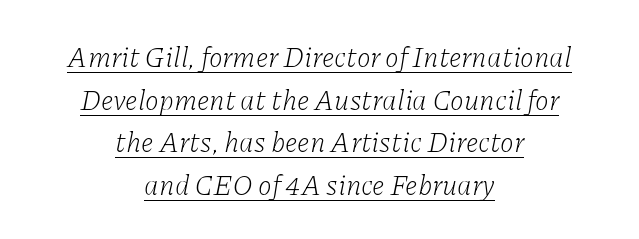
The image shows 28 px light serif type, italic (leaning right); set centered, normal line spacing (1.52x), normal letter spacing, underlined; low stroke contrast and a medium x-height.
